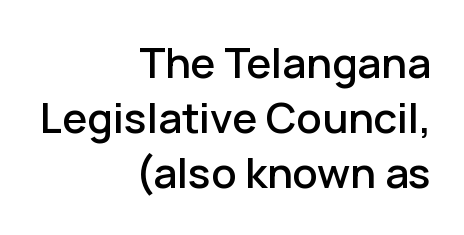
The image shows 42 px sans-serif type, upright; set right-aligned, normal line spacing (1.31x), normal letter spacing, not underlined; low stroke contrast and a medium x-height.
